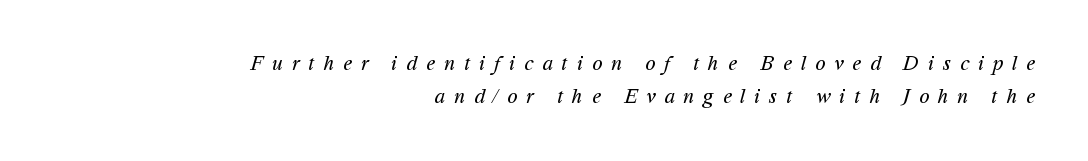
{"bold": "no", "underline": "no", "align": "right", "line_spacing": "normal", "line_spacing_ratio": 1.57, "letter_spacing": "wide", "letter_spacing_em": 0.43, "glyph_px": 21}
